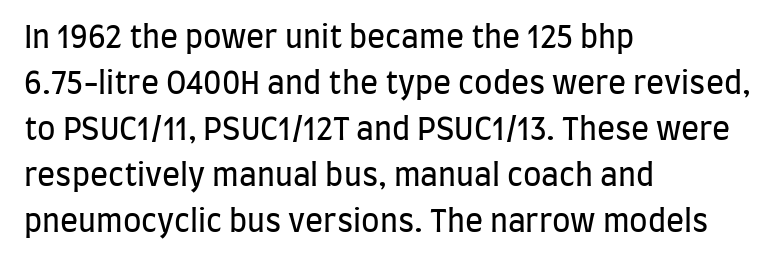
The image shows 30 px regular-weight, condensed sans-serif type, upright; set left-aligned, normal line spacing (1.53x), normal letter spacing, not underlined; low stroke contrast and a large x-height.
